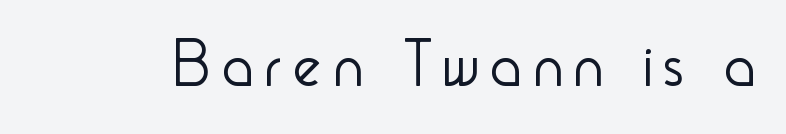
The image shows 66 px light, condensed sans-serif type, upright; set not underlined; low stroke contrast and a small x-height.
